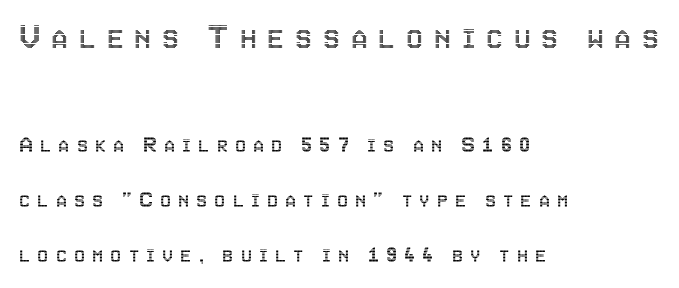
Is there any slant? The stems are plumb. A typesetter would call this heavily tracked-out type. Is this a fixed-width face? No — the glyphs have proportional, varying widths. Horizontally, the lines are justified to the leading edge only.
